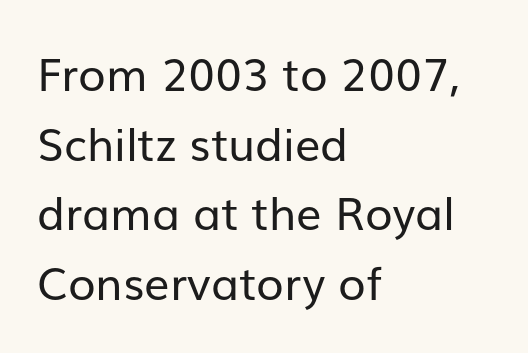
The image shows 45 px regular-weight sans-serif type, upright; set left-aligned, normal line spacing (1.55x), normal letter spacing, not underlined; low stroke contrast and a medium x-height.
